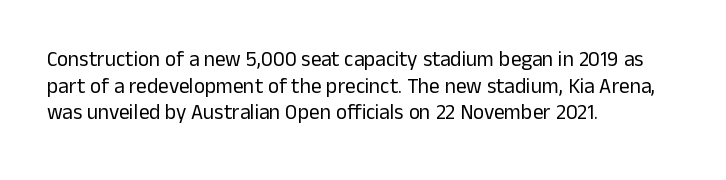
Q: Is the text bold? A: No.
Q: Is the text italic (slanted)? A: No, it is upright.
Q: Is the text underlined? A: No.
Q: How is the paragraph aligned? A: Left-aligned.
Q: Is the spacing between letters normal or unusually wide? A: Normal.
Q: Is the spacing between lines tight, normal or loose? A: Normal.
